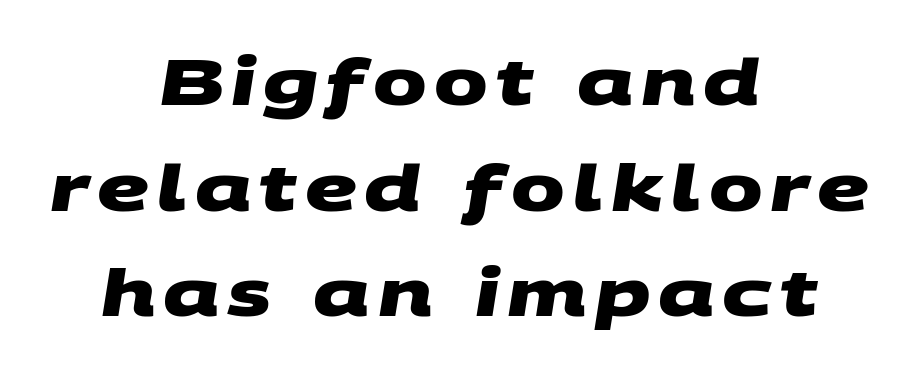
Q: Is the text bold? A: Yes.
Q: Is the typeface a serif or a sans-serif typeface? A: Sans-serif.
Q: Is the text underlined? A: No.
Q: How is the paragraph aligned? A: Centered.
Q: Is the spacing between lines tight, normal or loose? A: Normal.
Q: Width (condensed, normal, or wide)? A: Wide.
Q: Stroke contrast? A: Medium.
Q: x-height? A: Large.
Q: Monospaced? A: No.
